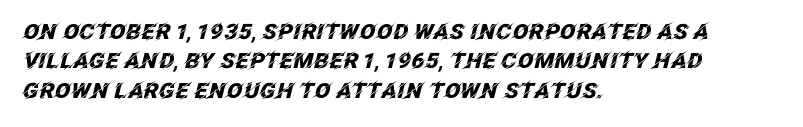
Which margin do the lines hug? The left one — the right edge is uneven. Compared with an ordinary text face, these strokes are far heavier — a full bold. Compared with typical paragraphs, the rows here are spaced about the same. The letters sit at their default tracking, neither squeezed nor spread.
